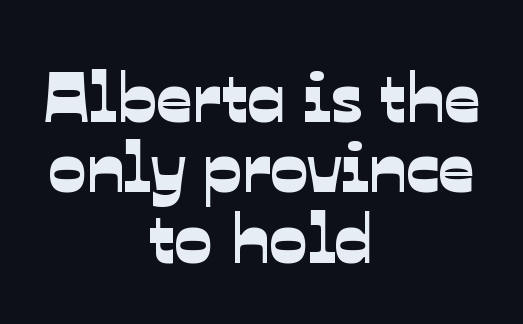
Examine the stroke ends and you'll find no serifs. Looks like regular typesetting: each glyph gets only the width it needs. The paragraph has two soft edges and a firm central axis. Underlining? Definitely not there. The vertical gap from one line to the next is small.
